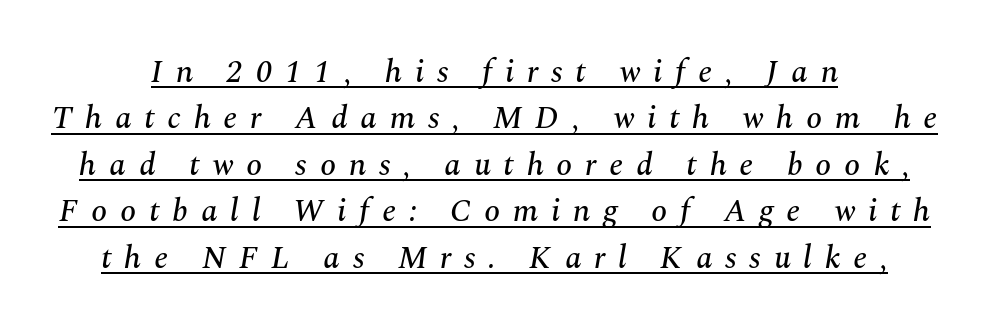
Does the lettering tilt? It does — this is italic. Is there an underline? Yes — a line sits under the letters. Think of a printed novel: that variable character pitch is what you see here. Serifs: yes, visible at the terminals of the letterforms.
